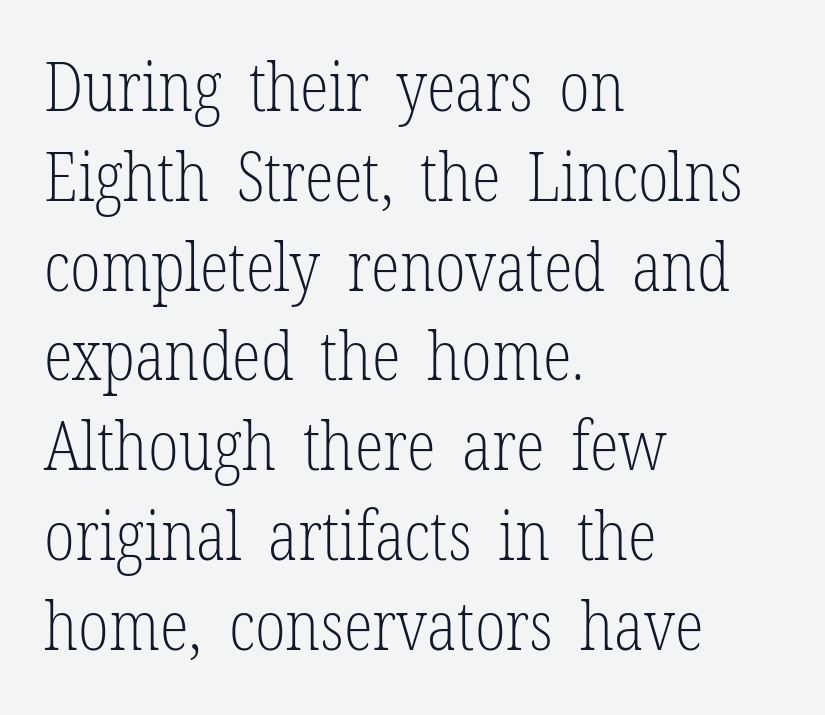
{"serif": "yes", "italic": "no", "bold": "no", "weight": "light", "width": "condensed", "stroke_contrast": "low", "x_height": "medium", "monospaced": "no", "underline": "no", "align": "left", "line_spacing": "normal", "line_spacing_ratio": 1.34, "letter_spacing": "normal", "letter_spacing_em": 0.0, "glyph_px": 67}
